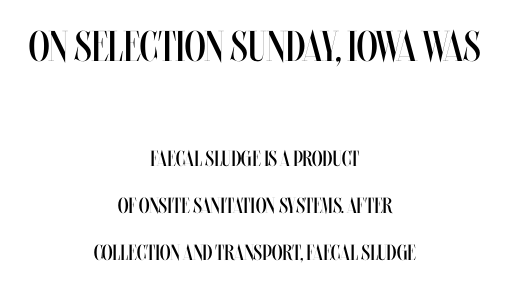
{"italic": "no", "bold": "no", "weight": "regular", "width": "condensed", "stroke_contrast": "medium", "x_height": "large", "monospaced": "no", "underline": "no", "align": "center", "line_spacing": "loose", "line_spacing_ratio": 2.13, "letter_spacing": "normal", "letter_spacing_em": 0.0, "larger_block": "first", "size_ratio": 1.95, "glyph_px": 43}
